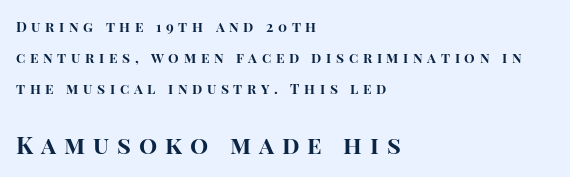
The image shows 24 px bold type, upright; set left-aligned, loose line spacing (2.2x), unusually wide letter spacing (+0.33 em), not underlined; the second (bottom) block is 1.71x larger.
